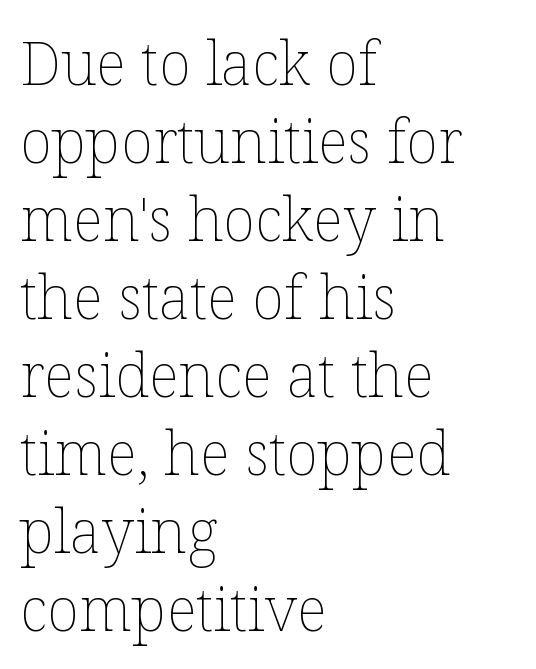
The foot of each line stays bare and open. The passage shown is typed in a proportional face where columns would drift. Heft: none added — not bold. Characters follow at the spacing the type designer built in.
